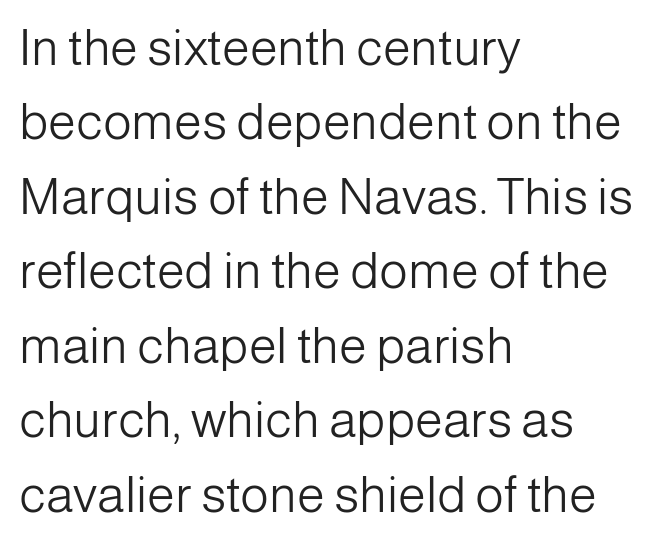
{"serif": "no", "italic": "no", "bold": "no", "weight": "light", "width": "normal", "stroke_contrast": "low", "x_height": "medium", "monospaced": "no", "underline": "no", "align": "left", "line_spacing": "normal", "line_spacing_ratio": 1.49, "letter_spacing": "normal", "letter_spacing_em": 0.0, "glyph_px": 50}
